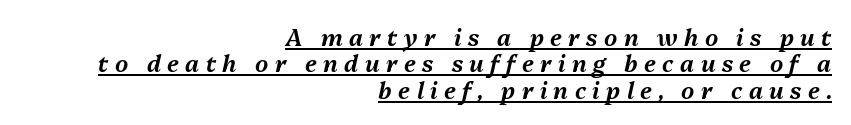
Q: Is the text italic (slanted)? A: Yes, it leans right by about 13 degrees.
Q: Is the text underlined? A: Yes.
Q: How is the paragraph aligned? A: Right-aligned.
Q: Is the spacing between letters normal or unusually wide? A: Unusually wide.
Q: Is the spacing between lines tight, normal or loose? A: Tight.
